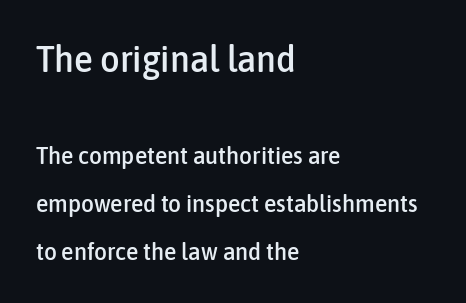
{"serif": "no", "italic": "no", "width": "condensed", "stroke_contrast": "low", "x_height": "medium", "monospaced": "no", "underline": "no", "align": "left", "line_spacing": "loose", "line_spacing_ratio": 1.93, "letter_spacing": "normal", "letter_spacing_em": 0.0, "larger_block": "first", "size_ratio": 1.52, "glyph_px": 38}
